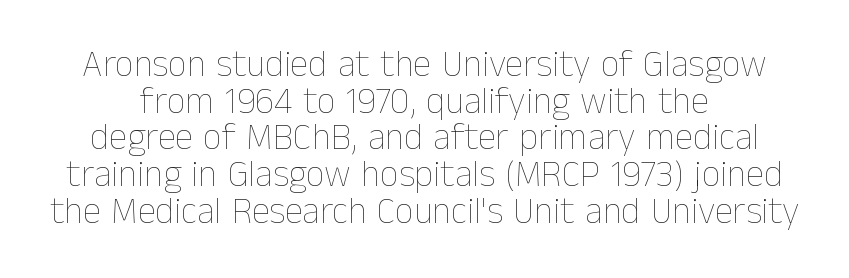
{"italic": "no", "bold": "no", "weight": "thin", "width": "normal", "stroke_contrast": "low", "x_height": "medium", "monospaced": "no", "underline": "no", "line_spacing": "tight", "line_spacing_ratio": 0.99, "letter_spacing": "normal", "letter_spacing_em": 0.0, "glyph_px": 37}
